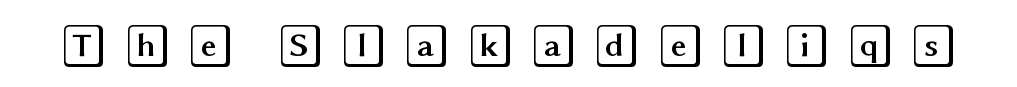
Q: Is the text italic (slanted)? A: No, it is upright.
Q: Is the text underlined? A: No.
Q: Is the spacing between letters normal or unusually wide? A: Unusually wide.
Q: Width (condensed, normal, or wide)? A: Wide.
Q: x-height? A: Large.
